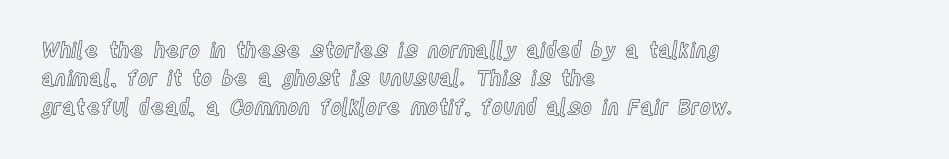
Q: Is the text italic (slanted)? A: Yes.
Q: Is the text underlined? A: No.
Q: How is the paragraph aligned? A: Left-aligned.
Q: Is the spacing between letters normal or unusually wide? A: Normal.
Q: Is the spacing between lines tight, normal or loose? A: Normal.
